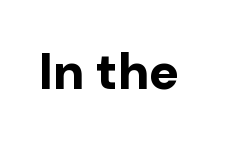
I'd call this a sans setting — the letters go barefoot. Does extra space separate the letters? No, they use regular spacing. Each letter keeps its own natural width here, so spacing adapts to shape. Beneath every word, the page is bare. These lines carry a lot of weight — the face is fully bold. Do the letters lean? They stand straight.
